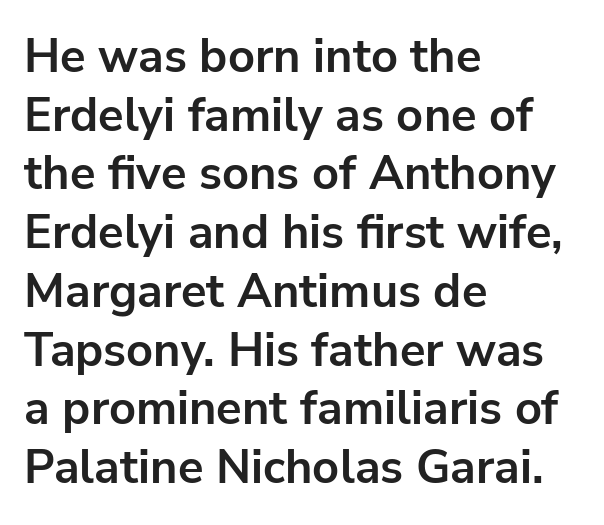
Q: Is the text bold? A: Yes.
Q: Is the text italic (slanted)? A: No, it is upright.
Q: Is the typeface a serif or a sans-serif typeface? A: Sans-serif.
Q: Is the text underlined? A: No.
Q: How is the paragraph aligned? A: Left-aligned.
Q: Is the spacing between letters normal or unusually wide? A: Normal.
Q: Is the spacing between lines tight, normal or loose? A: Normal.
Q: Width (condensed, normal, or wide)? A: Normal.
Q: Stroke contrast? A: Low.
Q: x-height? A: Medium.
Q: Monospaced? A: No.
